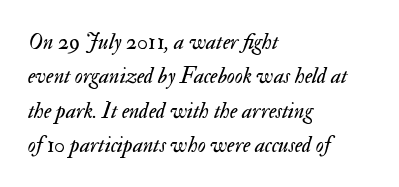
Nobody drew a line under any word here. The horizontal fit of the characters is conventional and even. Where is the straight margin? On the left. The typesetting does not lean heavy: it is not bold.
